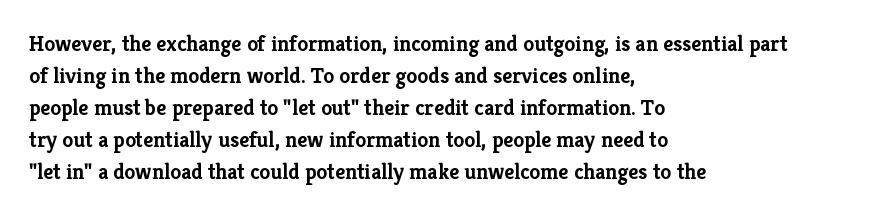
Q: Is the text bold? A: Yes.
Q: Is the text italic (slanted)? A: No, it is upright.
Q: Is the text underlined? A: No.
Q: How is the paragraph aligned? A: Left-aligned.
Q: Is the spacing between letters normal or unusually wide? A: Normal.
Q: Is the spacing between lines tight, normal or loose? A: Normal.
